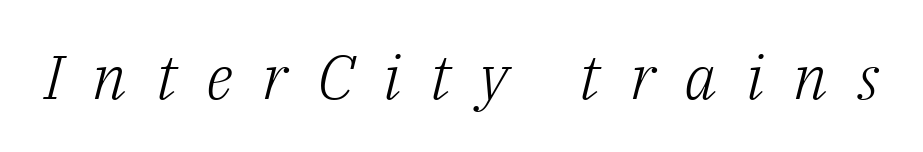
The image shows 62 px light serif type, italic (leaning right); set unusually wide letter spacing (+0.47 em), not underlined; low stroke contrast and a medium x-height.
